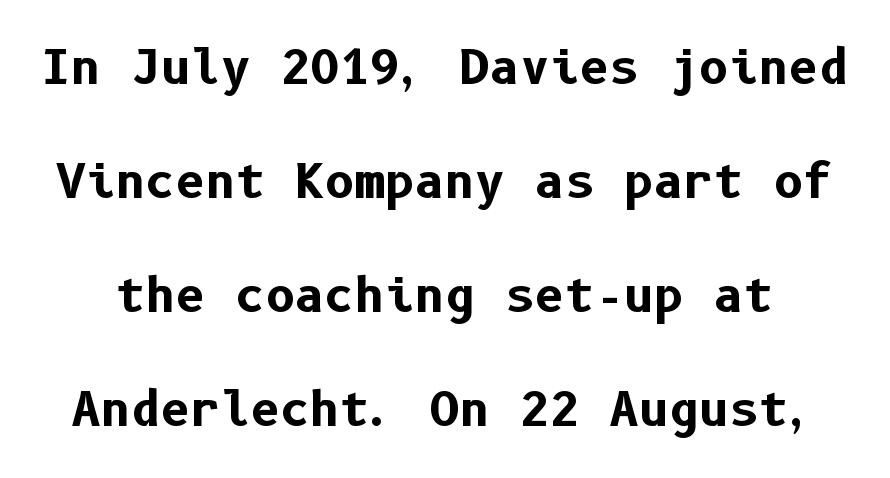
{"serif": "no", "italic": "no", "bold": "yes", "weight": "bold", "width": "normal", "stroke_contrast": "low", "x_height": "medium", "underline": "no", "line_spacing": "loose", "line_spacing_ratio": 2.48, "letter_spacing": "normal", "letter_spacing_em": 0.0, "glyph_px": 46}
